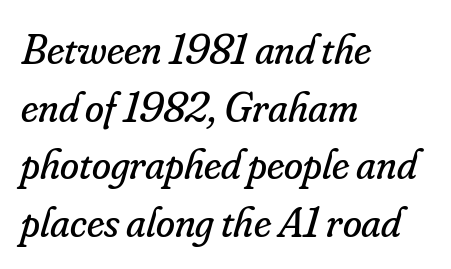
This rendering features lettering with no underline. Horizontal alignment here is leftward, the default for most running prose. Yep, that's italic — everything's leaning. The leading is moderate, giving the passage an even texture.
